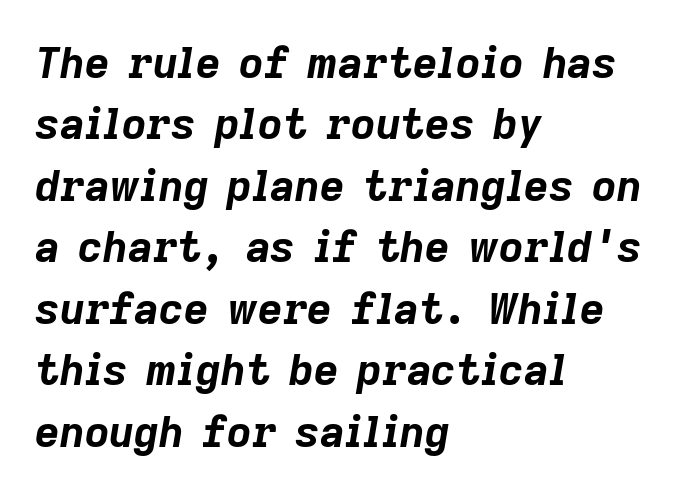
The image shows 43 px bold type, italic (leaning right); set left-aligned, normal line spacing (1.43x), normal letter spacing, not underlined; low stroke contrast and a medium x-height.
